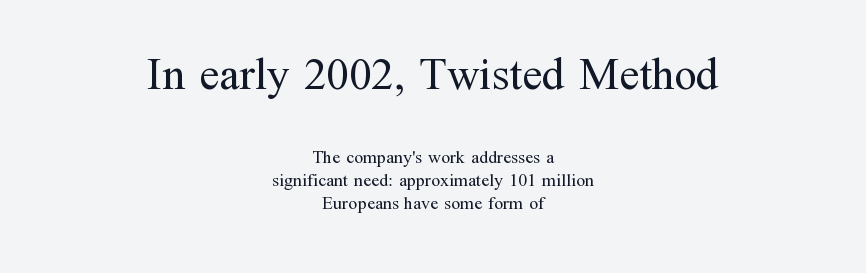
The image shows 45 px regular-weight serif type, upright; set centered, normal line spacing (1.28x), normal letter spacing, not underlined; the first (top) block is 2.5x larger; medium stroke contrast and a medium x-height.
